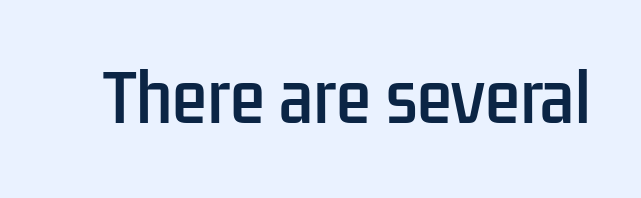
The baseline area is clear. Each word holds together tightly as a unit, with standard inter-letter gaps. Ordinary non-slanted type is in use. The font family rendered here belongs to the sans-serif group.
